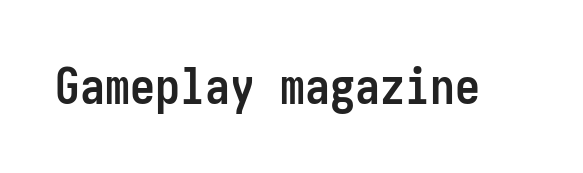
Notice how thick the strokes are: this is what a full bold looks like. The type is set solid horizontally, with unmodified tracking. A roman cut, with each character standing at attention. Plain, unruled lines of type. The typeface chosen for these lines omits serifs.
